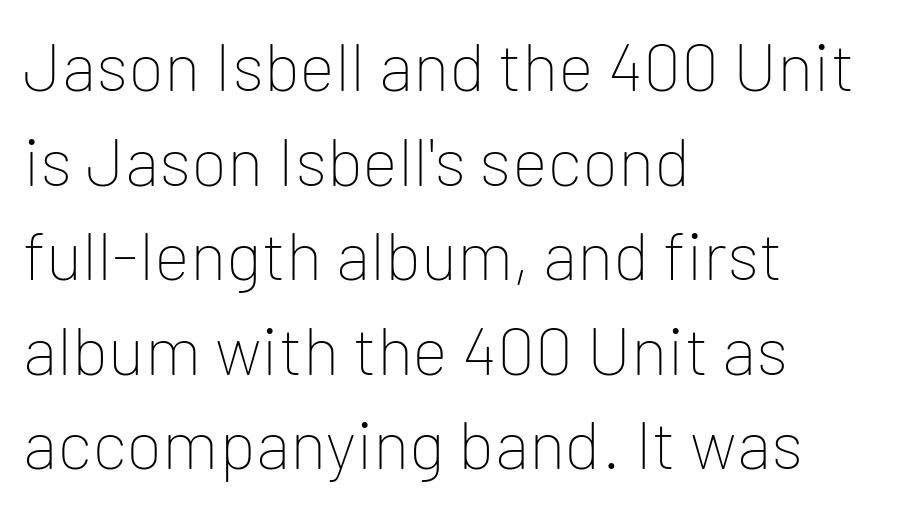
Q: Is the text bold? A: No.
Q: Is the text italic (slanted)? A: No, it is upright.
Q: Is the typeface a serif or a sans-serif typeface? A: Sans-serif.
Q: Is the text underlined? A: No.
Q: How is the paragraph aligned? A: Left-aligned.
Q: Is the spacing between letters normal or unusually wide? A: Normal.
Q: Is the spacing between lines tight, normal or loose? A: Normal.
Q: Width (condensed, normal, or wide)? A: Normal.
Q: Stroke contrast? A: Low.
Q: x-height? A: Medium.
Q: Monospaced? A: No.
